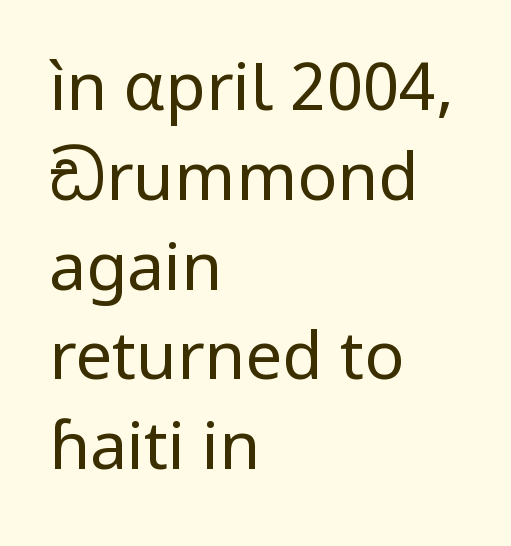
Q: Is the text bold? A: No.
Q: Is the text italic (slanted)? A: No, it is upright.
Q: Is the typeface a serif or a sans-serif typeface? A: Sans-serif.
Q: Is the text underlined? A: No.
Q: How is the paragraph aligned? A: Left-aligned.
Q: Is the spacing between letters normal or unusually wide? A: Normal.
Q: Is the spacing between lines tight, normal or loose? A: Normal.
Q: Width (condensed, normal, or wide)? A: Normal.
Q: Stroke contrast? A: Low.
Q: x-height? A: Medium.
Q: Monospaced? A: No.
